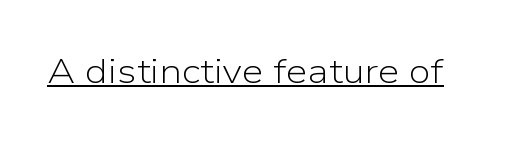
{"serif": "no", "italic": "no", "bold": "no", "weight": "light", "width": "normal", "stroke_contrast": "low", "x_height": "medium", "monospaced": "no", "underline": "yes", "letter_spacing": "normal", "letter_spacing_em": 0.0, "glyph_px": 35}
